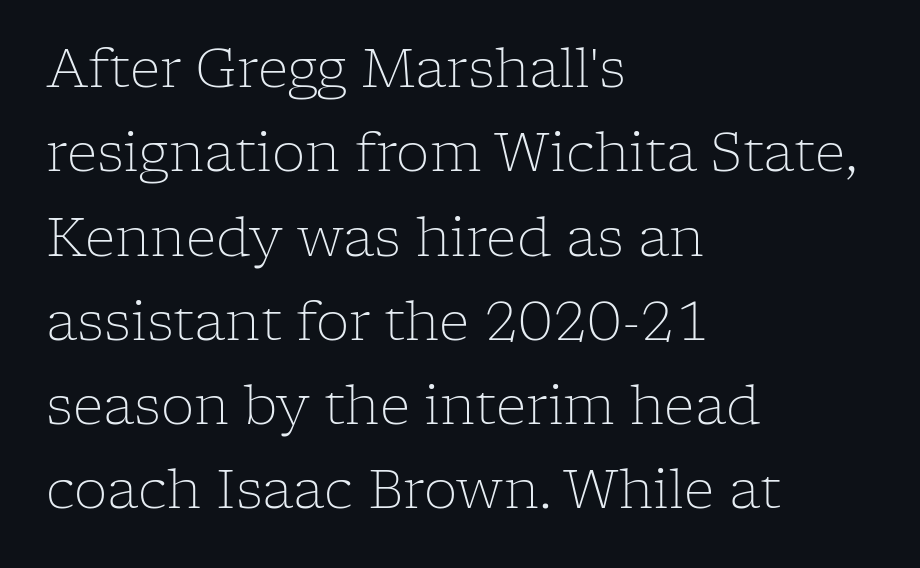
{"serif": "yes", "italic": "no", "bold": "no", "weight": "light", "width": "normal", "stroke_contrast": "low", "x_height": "medium", "monospaced": "no", "underline": "no", "align": "left", "line_spacing": "normal", "line_spacing_ratio": 1.59, "letter_spacing": "normal", "letter_spacing_em": 0.0, "glyph_px": 53}
